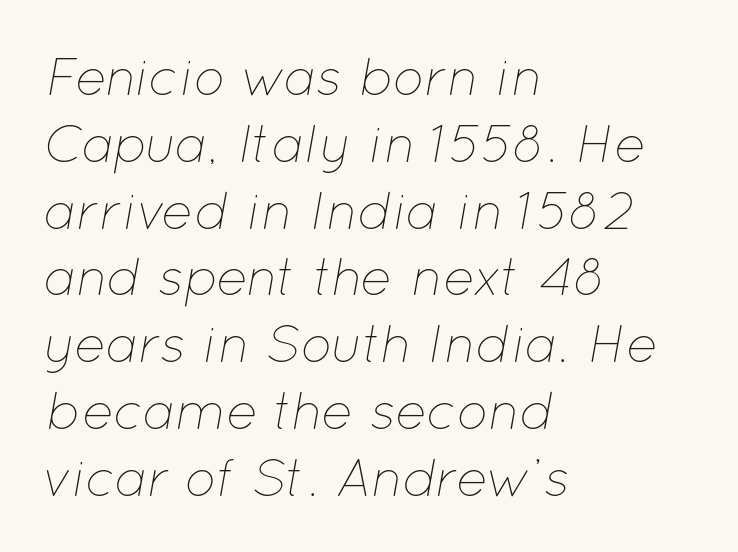
Q: Is the text bold? A: No.
Q: Is the text italic (slanted)? A: Yes, it leans right by about 12 degrees.
Q: Is the text underlined? A: No.
Q: How is the paragraph aligned? A: Left-aligned.
Q: Is the spacing between letters normal or unusually wide? A: Normal.
Q: Is the spacing between lines tight, normal or loose? A: Normal.
Q: Width (condensed, normal, or wide)? A: Normal.
Q: Stroke contrast? A: Low.
Q: x-height? A: Medium.
Q: Monospaced? A: No.
